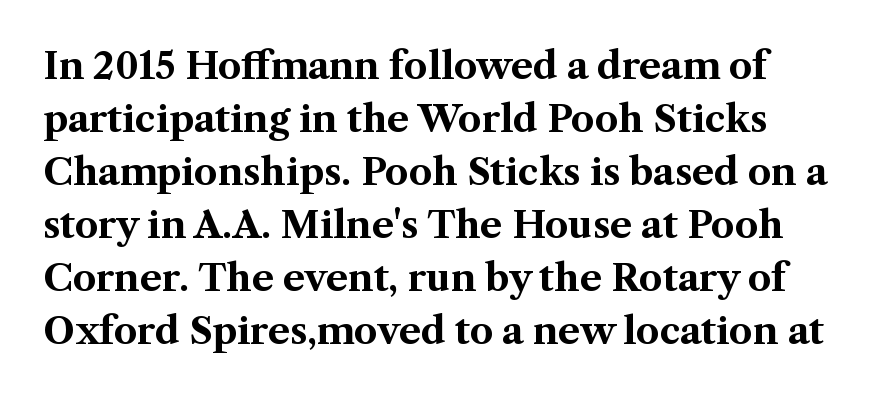
{"serif": "yes", "italic": "no", "bold": "yes", "weight": "bold", "width": "normal", "stroke_contrast": "medium", "x_height": "medium", "monospaced": "no", "underline": "no", "line_spacing": "normal", "line_spacing_ratio": 1.43, "letter_spacing": "normal", "letter_spacing_em": 0.0, "glyph_px": 37}
